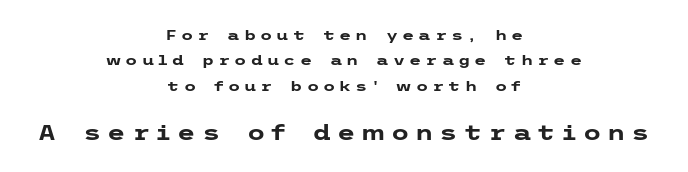
{"italic": "no", "bold": "yes", "underline": "no", "align": "center", "line_spacing_ratio": 1.81, "letter_spacing": "wide", "letter_spacing_em": 0.29, "larger_block": "second", "size_ratio": 1.5, "glyph_px": 21}
